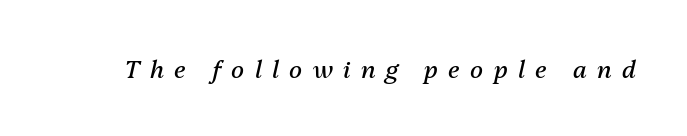
Q: Is the text bold? A: No.
Q: Is the text italic (slanted)? A: Yes, it leans right by about 13 degrees.
Q: Is the text underlined? A: No.
Q: Is the spacing between letters normal or unusually wide? A: Unusually wide.
